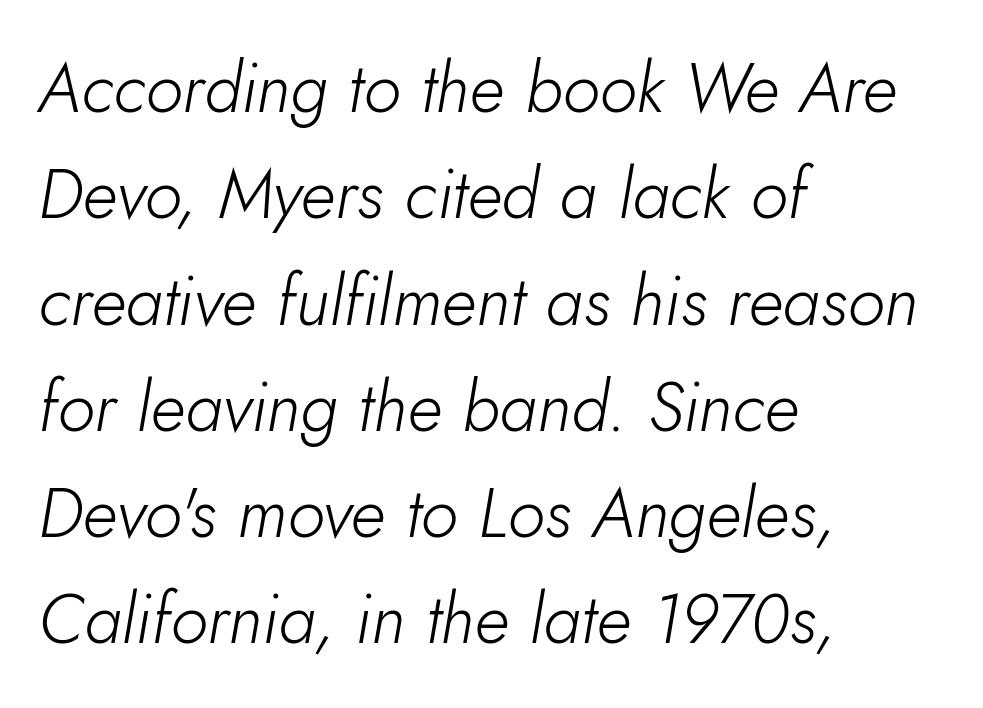
Whoever set this chose a conventional vertical rhythm. Is this a fixed-width face? No — the glyphs have proportional, varying widths. Check the space under the baseline: it is left empty. The letters sit at their default tracking, neither squeezed nor spread. These lines were composed using italics.
